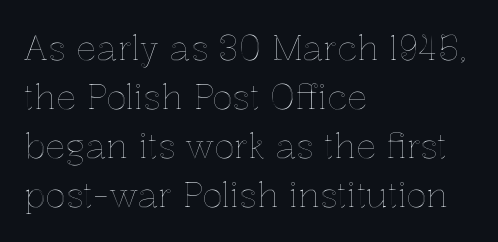
The image shows 34 px text type, upright; set left-aligned, normal line spacing (1.44x), normal letter spacing, not underlined; a medium x-height.
